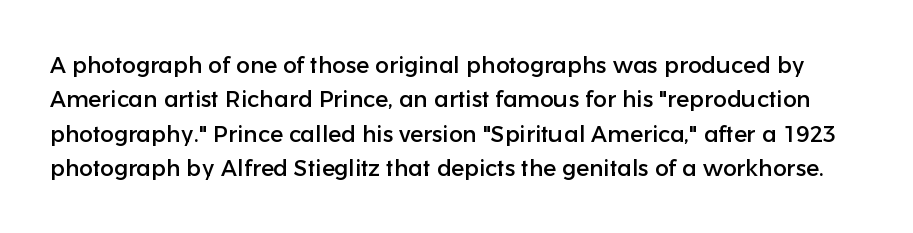
Check the space under the baseline: it is left empty. The passage shown stacks its lines at a standard gap. This rendering leaves character spacing at its baseline value. This is roman type, the default non-slanted kind.
